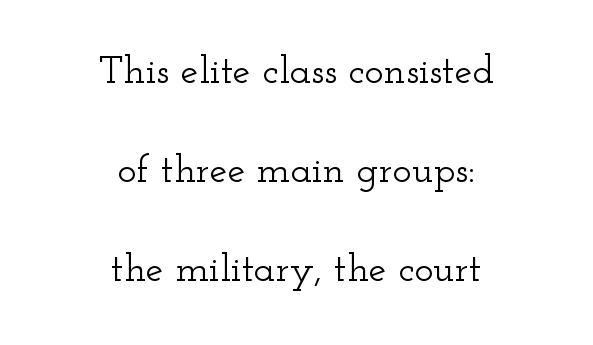
Q: Is the text italic (slanted)? A: No, it is upright.
Q: Is the typeface a serif or a sans-serif typeface? A: Serif.
Q: Is the text underlined? A: No.
Q: How is the paragraph aligned? A: Centered.
Q: Is the spacing between letters normal or unusually wide? A: Normal.
Q: Is the spacing between lines tight, normal or loose? A: Loose.
Q: Width (condensed, normal, or wide)? A: Wide.
Q: Stroke contrast? A: Low.
Q: x-height? A: Small.
Q: Monospaced? A: No.
